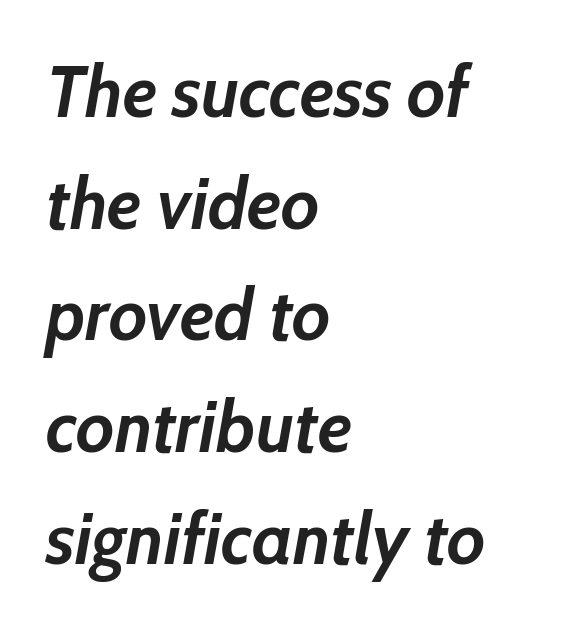
Q: Is the text bold? A: Yes.
Q: Is the text italic (slanted)? A: Yes, it leans right by about 10 degrees.
Q: Is the text underlined? A: No.
Q: How is the paragraph aligned? A: Left-aligned.
Q: Is the spacing between letters normal or unusually wide? A: Normal.
Q: Is the spacing between lines tight, normal or loose? A: Normal.
Q: Width (condensed, normal, or wide)? A: Normal.
Q: Stroke contrast? A: Low.
Q: x-height? A: Medium.
Q: Monospaced? A: No.
